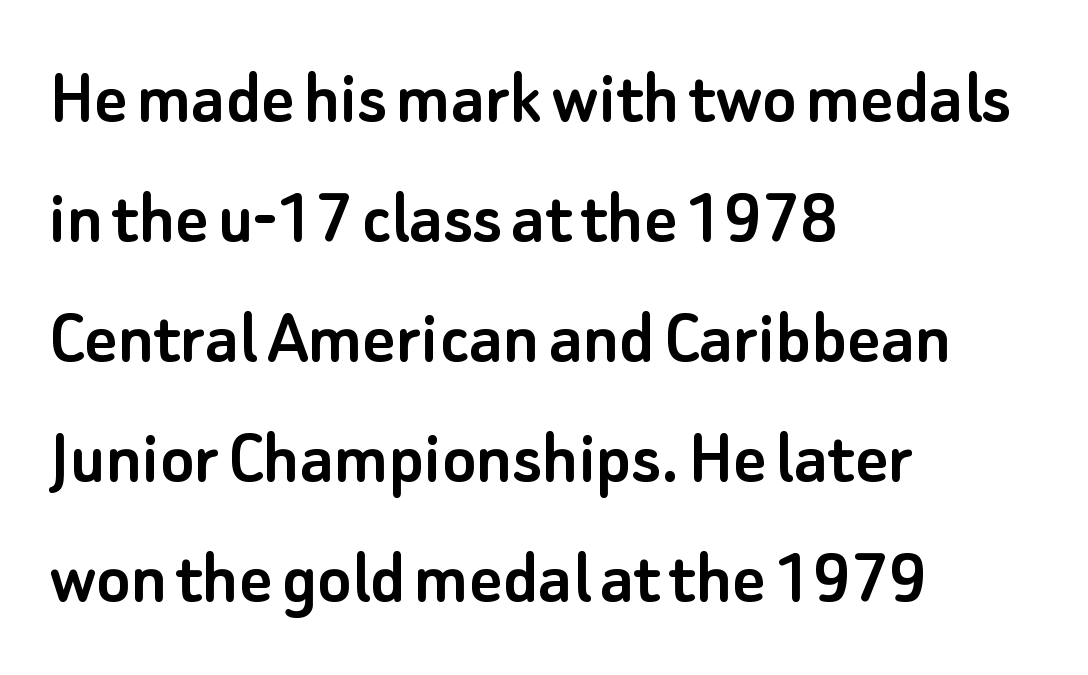
{"serif": "no", "italic": "no", "width": "normal", "stroke_contrast": "low", "x_height": "small", "monospaced": "no", "underline": "no", "align": "left", "line_spacing": "normal", "line_spacing_ratio": 1.52, "letter_spacing": "normal", "letter_spacing_em": 0.0, "glyph_px": 79}
